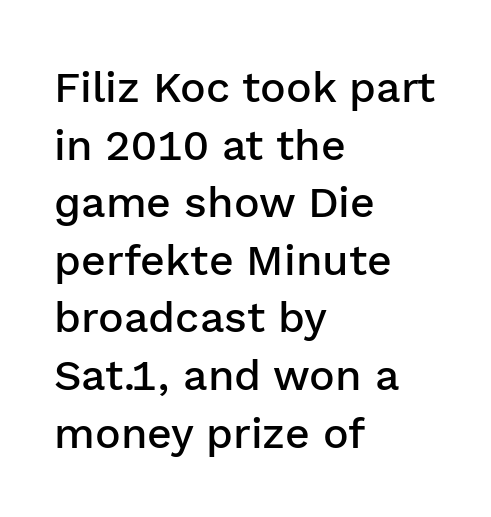
Has an underline been added? It has not. The horizontal fit of the characters is conventional and even. Does the lettering tilt? It doesn't — this is upright. These lines are rendered in a variable-pitch font. Vertical spacing — default.
